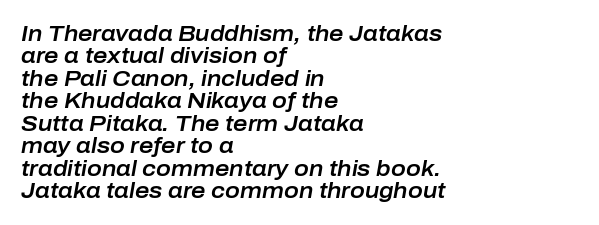
{"italic": "yes", "lean": "right", "slant_degrees": 10, "underline": "no", "align": "left", "line_spacing": "tight", "line_spacing_ratio": 1.02, "letter_spacing": "normal", "letter_spacing_em": 0.0, "glyph_px": 22}
